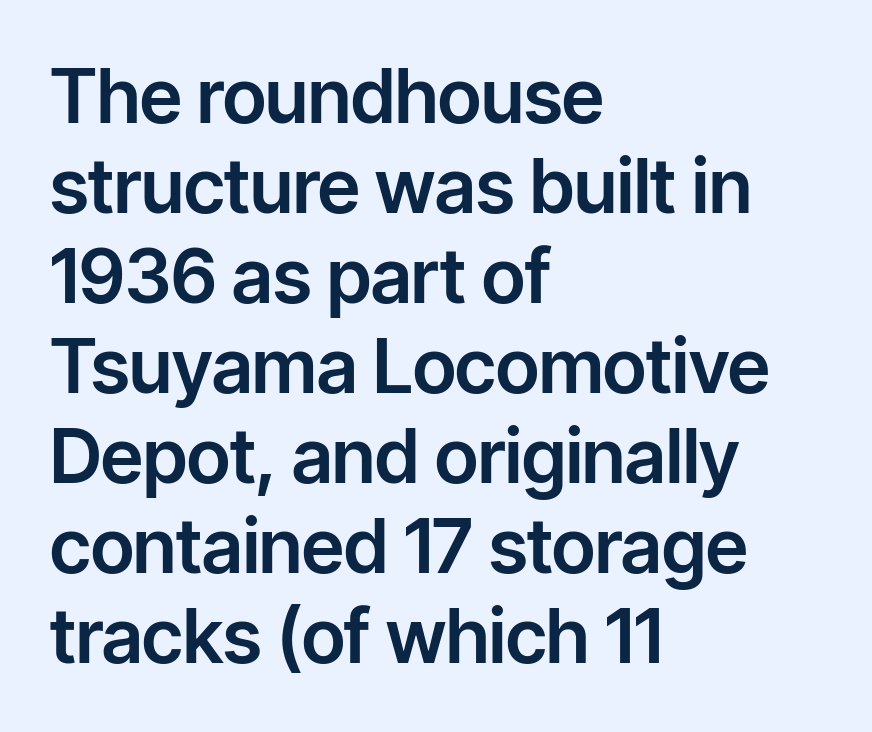
{"serif": "no", "italic": "no", "width": "normal", "stroke_contrast": "low", "x_height": "medium", "monospaced": "no", "underline": "no", "align": "left", "line_spacing_ratio": 1.2, "letter_spacing": "normal", "letter_spacing_em": 0.0, "glyph_px": 75}
